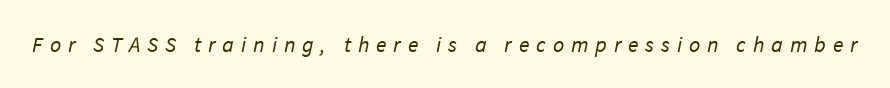
Q: Is the text bold? A: No.
Q: Is the text underlined? A: No.
Q: Is the spacing between letters normal or unusually wide? A: Unusually wide.
